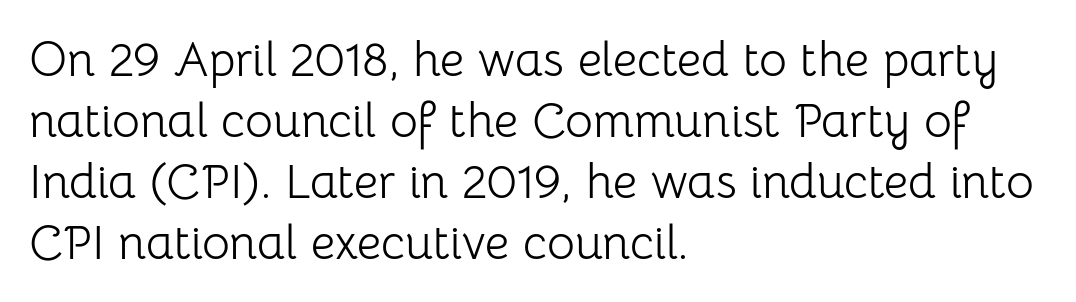
Q: Is the text bold? A: No.
Q: Is the text italic (slanted)? A: No, it is upright.
Q: Is the typeface a serif or a sans-serif typeface? A: Sans-serif.
Q: Is the text underlined? A: No.
Q: How is the paragraph aligned? A: Left-aligned.
Q: Is the spacing between letters normal or unusually wide? A: Normal.
Q: Is the spacing between lines tight, normal or loose? A: Normal.
Q: Width (condensed, normal, or wide)? A: Normal.
Q: Stroke contrast? A: Low.
Q: x-height? A: Medium.
Q: Monospaced? A: No.
